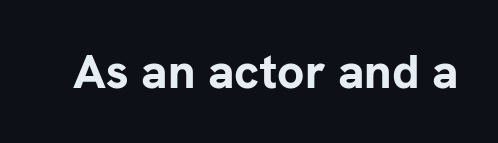
Letterform terminals end flat and unadorned throughout the passage. The gaps between neighbouring characters are ordinary and unremarkable. Each letter keeps its own natural width here, so spacing adapts to shape. Quick note: underline off. Heavy-handed strokes throughout: this text is bold. Posture: straight, roman, zero tilt.
